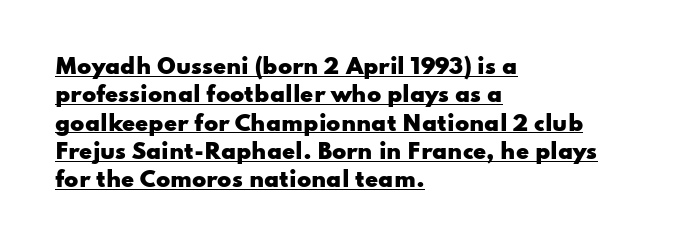
{"italic": "no", "bold": "yes", "underline": "yes", "align": "left", "line_spacing": "normal", "line_spacing_ratio": 1.35, "letter_spacing": "normal", "letter_spacing_em": 0.0, "glyph_px": 21}
